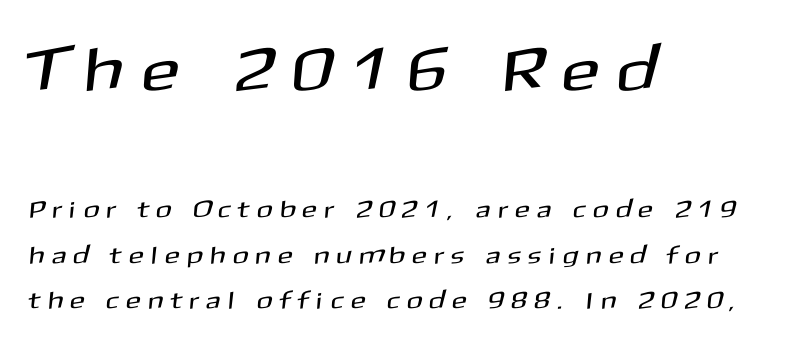
The image shows 61 px sans-serif type; set left-aligned, line spacing 1.88x, unusually wide letter spacing (+0.37 em), not underlined; the first (top) block is 2.54x larger; medium stroke contrast and a medium x-height.
